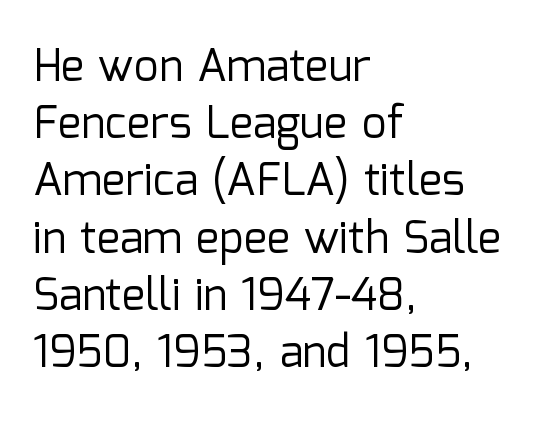
The characters are drawn with everyday or finer stroke widths. Check the space under the baseline: it is left empty. This is the regular roman posture of the typeface. Unlike a traditional serif, this face leaves its strokes unadorned. The horizontal fit of the characters is conventional and even.
